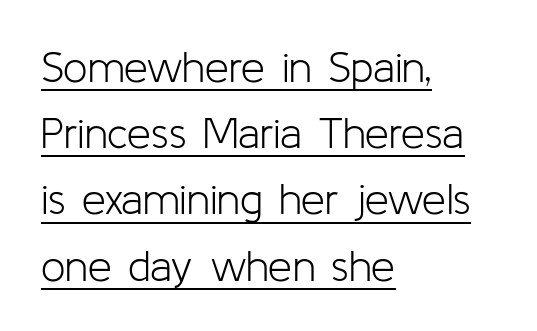
Q: Is the text bold? A: No.
Q: Is the text italic (slanted)? A: No, it is upright.
Q: Is the typeface a serif or a sans-serif typeface? A: Sans-serif.
Q: Is the text underlined? A: Yes.
Q: How is the paragraph aligned? A: Left-aligned.
Q: Is the spacing between letters normal or unusually wide? A: Normal.
Q: Is the spacing between lines tight, normal or loose? A: Normal.
Q: Width (condensed, normal, or wide)? A: Normal.
Q: Stroke contrast? A: Low.
Q: x-height? A: Medium.
Q: Monospaced? A: No.
